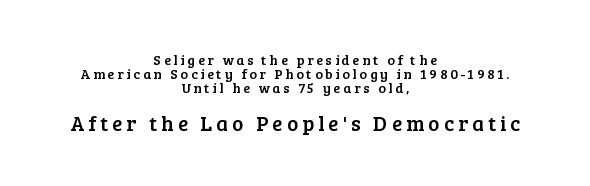
The image shows 21 px text type, upright; set centered, tight line spacing (1.0x), unusually wide letter spacing (+0.2 em), not underlined; the second (bottom) block is 1.5x larger.
